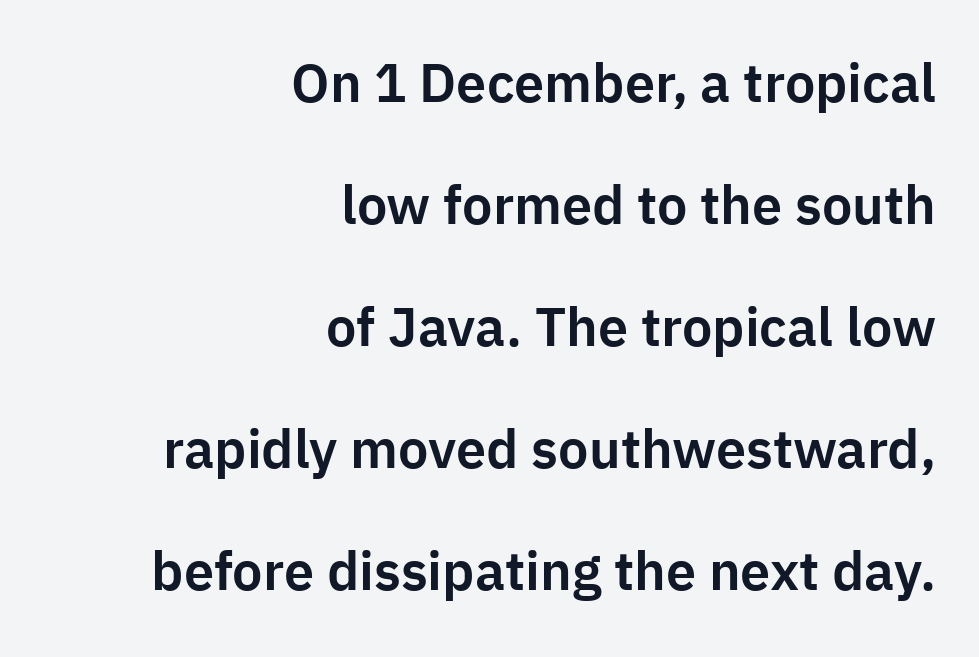
Q: Is the text italic (slanted)? A: No, it is upright.
Q: Is the typeface a serif or a sans-serif typeface? A: Sans-serif.
Q: Is the text underlined? A: No.
Q: How is the paragraph aligned? A: Right-aligned.
Q: Is the spacing between letters normal or unusually wide? A: Normal.
Q: Is the spacing between lines tight, normal or loose? A: Loose.
Q: Width (condensed, normal, or wide)? A: Normal.
Q: Stroke contrast? A: Low.
Q: x-height? A: Medium.
Q: Monospaced? A: No.
